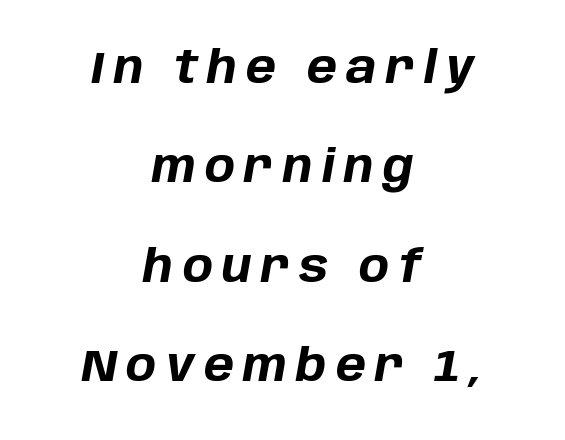
{"italic": "yes", "lean": "right", "slant_degrees": 10, "bold": "yes", "weight": "bold", "width": "normal", "stroke_contrast": "low", "x_height": "large", "monospaced": "no", "underline": "no", "align": "center", "line_spacing": "loose", "line_spacing_ratio": 2.21, "letter_spacing": "wide", "letter_spacing_em": 0.21, "glyph_px": 45}
